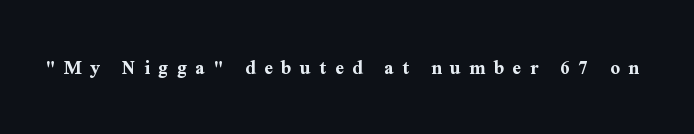
{"italic": "no", "bold": "yes", "underline": "no", "letter_spacing": "wide", "letter_spacing_em": 0.4, "glyph_px": 21}
